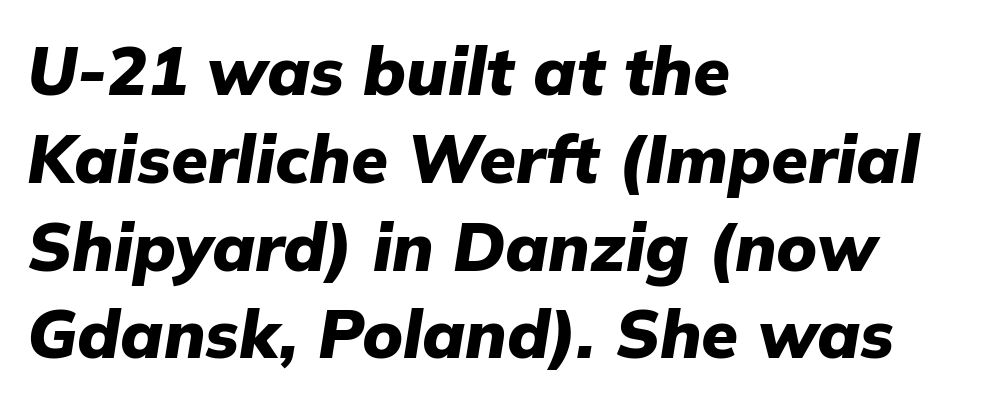
Q: Is the text bold? A: Yes.
Q: Is the text italic (slanted)? A: Yes, it leans right by about 9 degrees.
Q: Is the text underlined? A: No.
Q: How is the paragraph aligned? A: Left-aligned.
Q: Is the spacing between letters normal or unusually wide? A: Normal.
Q: Is the spacing between lines tight, normal or loose? A: Normal.
Q: Width (condensed, normal, or wide)? A: Normal.
Q: Stroke contrast? A: Low.
Q: x-height? A: Medium.
Q: Monospaced? A: No.
